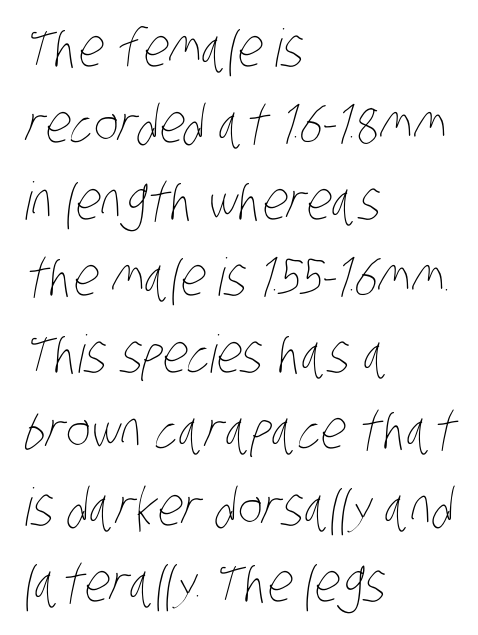
The image shows 52 px thin, condensed type; set left-aligned, normal line spacing (1.47x), normal letter spacing, not underlined; low stroke contrast and a large x-height.
